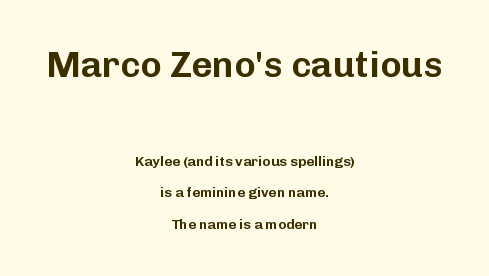
Q: Is the text italic (slanted)? A: No, it is upright.
Q: Is the typeface a serif or a sans-serif typeface? A: Sans-serif.
Q: Is the text underlined? A: No.
Q: How is the paragraph aligned? A: Centered.
Q: Is the spacing between letters normal or unusually wide? A: Normal.
Q: Is the spacing between lines tight, normal or loose? A: Loose.
Q: Which block of text is set in a larger size, the first (top) or the second (bottom)? A: The first (top) one.
Q: Width (condensed, normal, or wide)? A: Normal.
Q: Stroke contrast? A: Low.
Q: x-height? A: Medium.
Q: Monospaced? A: No.
